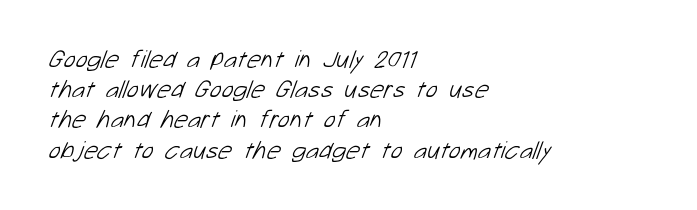
Q: Is the text bold? A: No.
Q: Is the text underlined? A: No.
Q: How is the paragraph aligned? A: Left-aligned.
Q: Is the spacing between letters normal or unusually wide? A: Normal.
